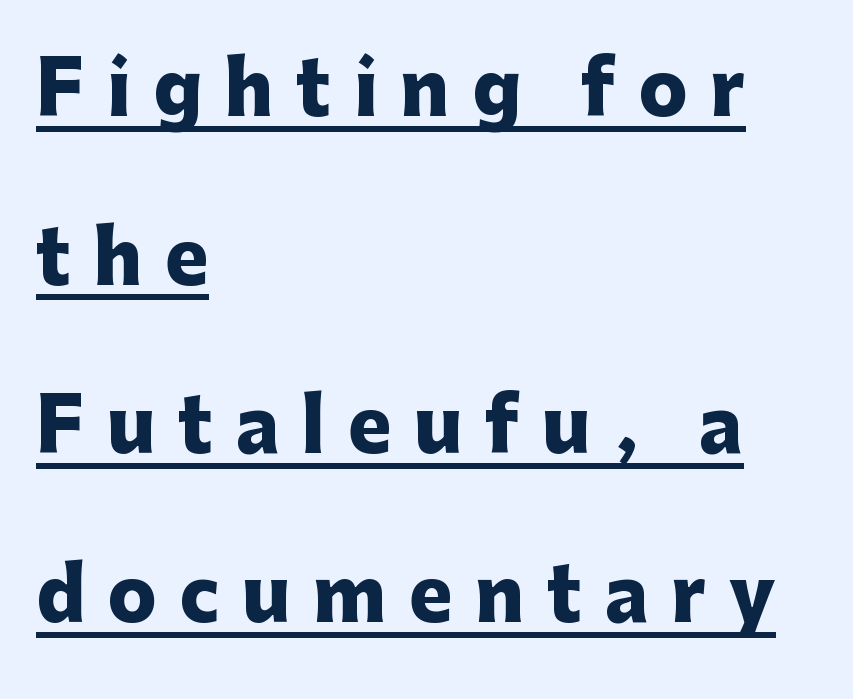
Q: Is the text bold? A: Yes.
Q: Is the text italic (slanted)? A: No, it is upright.
Q: Is the typeface a serif or a sans-serif typeface? A: Sans-serif.
Q: Is the text underlined? A: Yes.
Q: How is the paragraph aligned? A: Left-aligned.
Q: Is the spacing between letters normal or unusually wide? A: Unusually wide.
Q: Is the spacing between lines tight, normal or loose? A: Loose.
Q: Width (condensed, normal, or wide)? A: Normal.
Q: Stroke contrast? A: Low.
Q: x-height? A: Medium.
Q: Monospaced? A: No.
